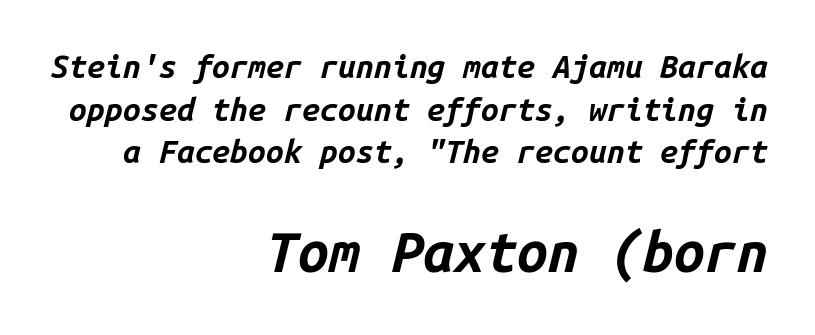
Layout note: lines flush right. How would I describe the line gaps? Plain and ordinary. Honestly, the letter spacing is just normal — you wouldn't notice it. The string is rendered with underlining switched off. Two sizes are in play, and the larger belongs to the second block.
